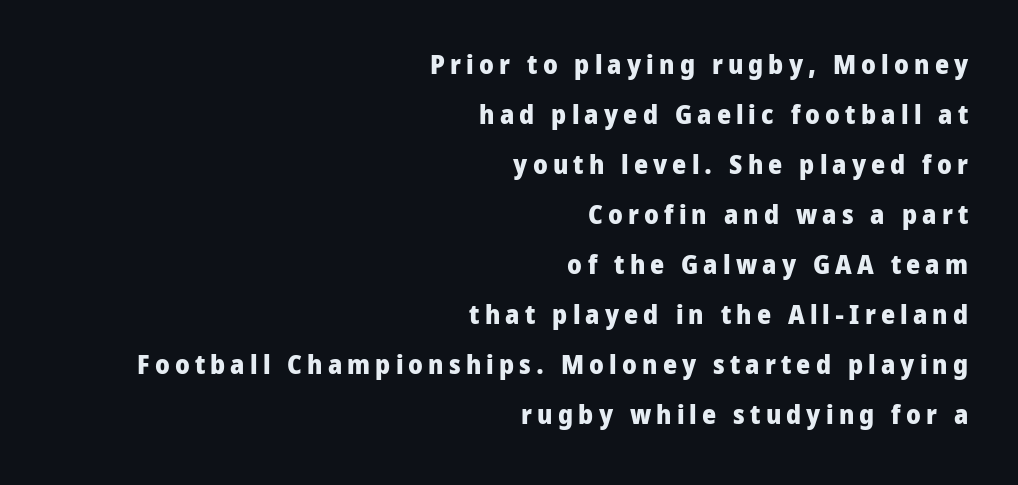
Q: Is the text bold? A: Yes.
Q: Is the text italic (slanted)? A: No, it is upright.
Q: Is the text underlined? A: No.
Q: How is the paragraph aligned? A: Right-aligned.
